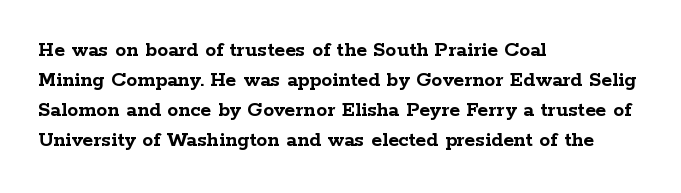
{"italic": "no", "bold": "yes", "underline": "no", "align": "left", "line_spacing": "normal", "line_spacing_ratio": 1.37, "letter_spacing": "normal", "letter_spacing_em": 0.0, "glyph_px": 22}
